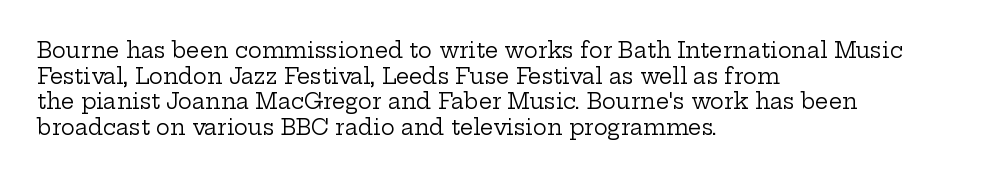
{"italic": "no", "bold": "no", "underline": "no", "align": "left", "line_spacing_ratio": 1.22, "letter_spacing": "normal", "letter_spacing_em": 0.0, "glyph_px": 21}
